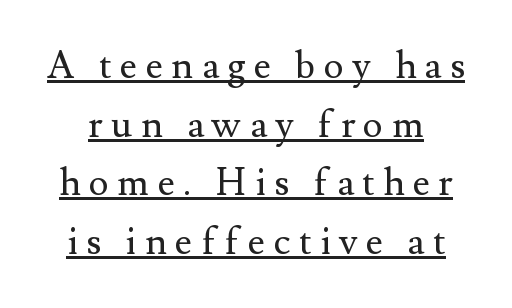
The letters stand straight up with perfectly vertical stems. Letter spacing: wide. Line spacing here is normal. Note: serifs present on the glyphs.
